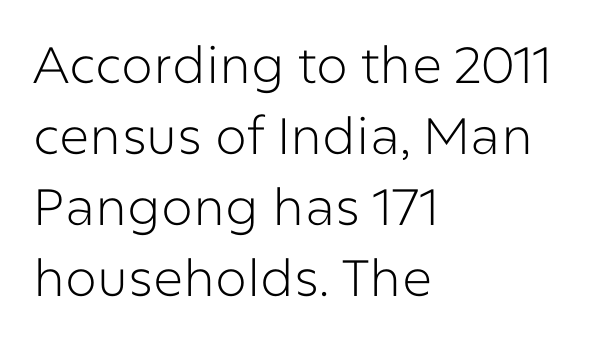
Weight: not bold — regular or lighter. This sample has the flowing, uneven cadence of proportional lettering. These lines sit exactly where default settings would place them. These lines are composed in type without serifs. There is no visible air inserted between adjacent glyphs.
